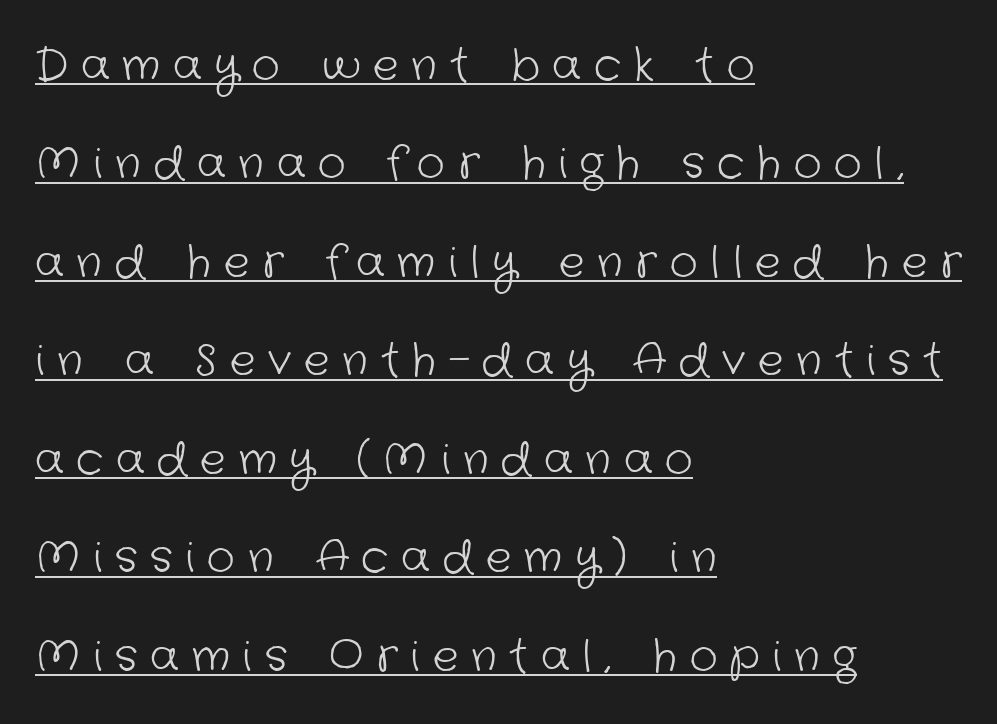
Q: Is the text bold? A: No.
Q: Is the typeface a serif or a sans-serif typeface? A: Sans-serif.
Q: Is the text underlined? A: Yes.
Q: How is the paragraph aligned? A: Left-aligned.
Q: Is the spacing between letters normal or unusually wide? A: Unusually wide.
Q: Is the spacing between lines tight, normal or loose? A: Loose.
Q: Width (condensed, normal, or wide)? A: Normal.
Q: Stroke contrast? A: Low.
Q: x-height? A: Medium.
Q: Monospaced? A: No.
